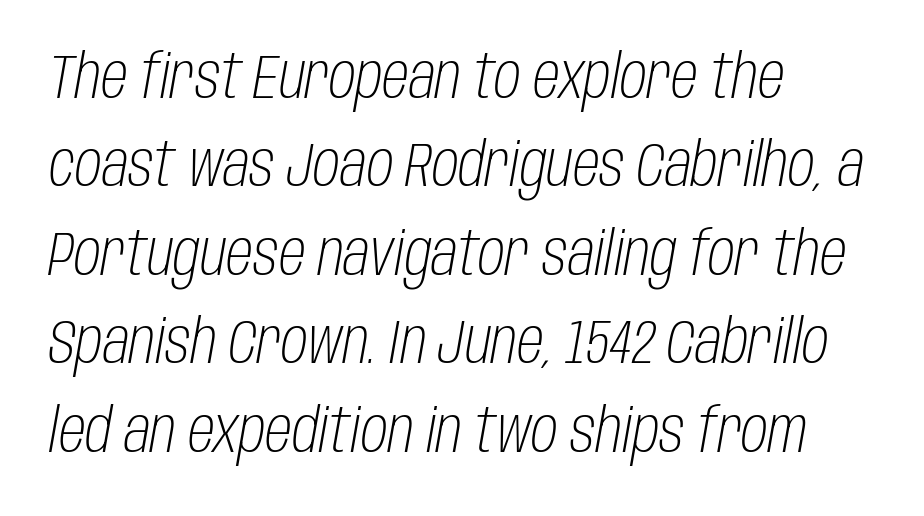
{"italic": "yes", "lean": "right", "slant_degrees": 10, "bold": "no", "weight": "light", "width": "condensed", "stroke_contrast": "low", "x_height": "large", "monospaced": "no", "underline": "no", "align": "left", "line_spacing": "normal", "line_spacing_ratio": 1.45, "letter_spacing": "normal", "letter_spacing_em": 0.0, "glyph_px": 61}
